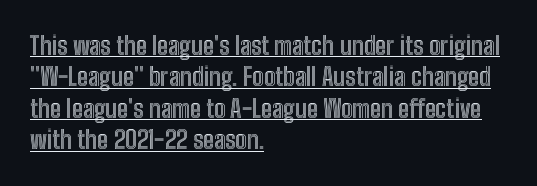
Q: Is the text italic (slanted)? A: No, it is upright.
Q: Is the text underlined? A: Yes.
Q: How is the paragraph aligned? A: Left-aligned.
Q: Is the spacing between letters normal or unusually wide? A: Normal.
Q: Is the spacing between lines tight, normal or loose? A: Normal.
